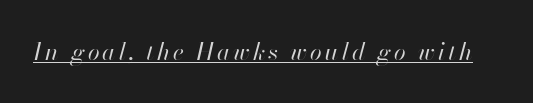
These characters rest on top of a visible drawn line. The face looks like a standard text weight, possibly lighter. The text carries the slant typical of an italic or oblique font.
